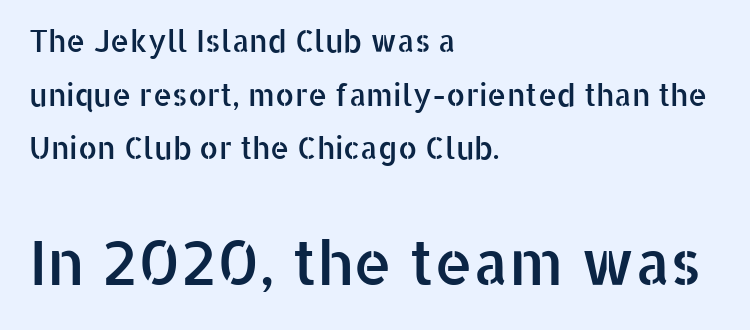
This is sans-serif lettering, the kind often seen on screens and signage. These lines stack with their left ends in a neat column. A roman cut, with each character standing at attention. Is this a fixed-width face? No — the glyphs have proportional, varying widths. A student would notice the bottom passage is typeset larger than what precedes it. Each row of text sits above clean, open space.
